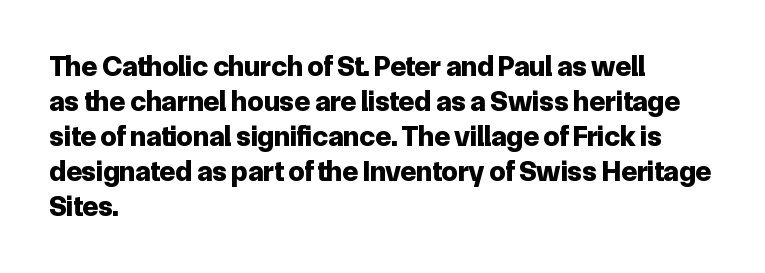
Q: Is the text bold? A: Yes.
Q: Is the text italic (slanted)? A: No, it is upright.
Q: Is the typeface a serif or a sans-serif typeface? A: Sans-serif.
Q: Is the text underlined? A: No.
Q: How is the paragraph aligned? A: Left-aligned.
Q: Is the spacing between letters normal or unusually wide? A: Normal.
Q: Width (condensed, normal, or wide)? A: Normal.
Q: Stroke contrast? A: Low.
Q: x-height? A: Medium.
Q: Monospaced? A: No.
